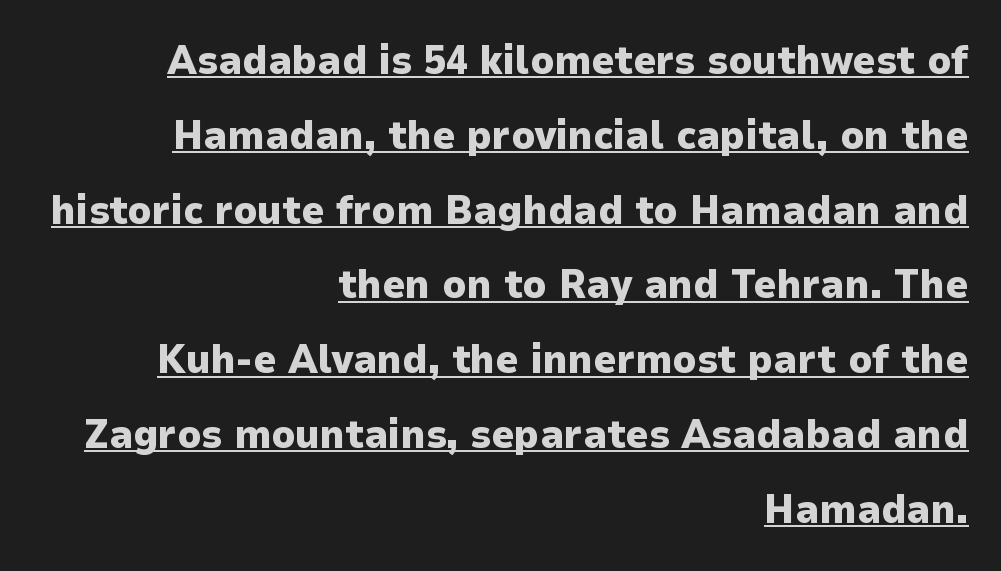
{"serif": "no", "italic": "no", "bold": "yes", "weight": "heavy", "width": "normal", "stroke_contrast": "low", "x_height": "medium", "monospaced": "no", "underline": "yes", "align": "right", "line_spacing_ratio": 1.87, "letter_spacing": "normal", "letter_spacing_em": 0.0, "glyph_px": 40}
